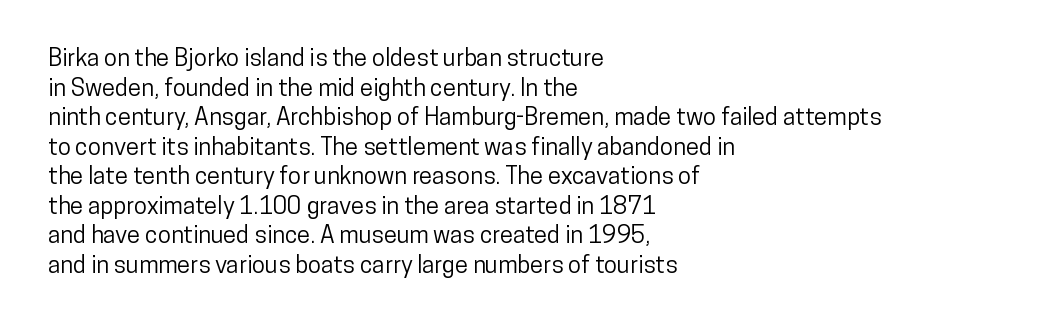
The image shows 24 px text type, upright; set left-aligned, line spacing 1.23x, normal letter spacing, not underlined.
